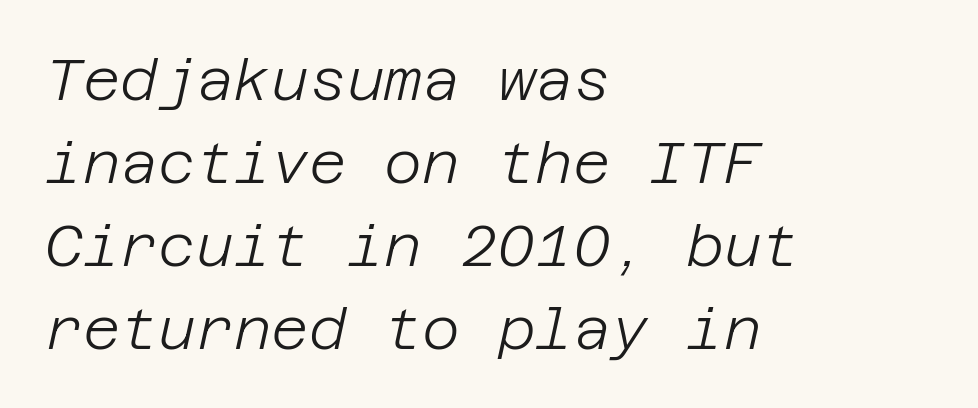
Q: Is the text bold? A: No.
Q: Is the text italic (slanted)? A: Yes, it leans right by about 12 degrees.
Q: Is the text underlined? A: No.
Q: How is the paragraph aligned? A: Left-aligned.
Q: Is the spacing between letters normal or unusually wide? A: Normal.
Q: Is the spacing between lines tight, normal or loose? A: Normal.
Q: Width (condensed, normal, or wide)? A: Normal.
Q: Stroke contrast? A: Low.
Q: x-height? A: Large.
